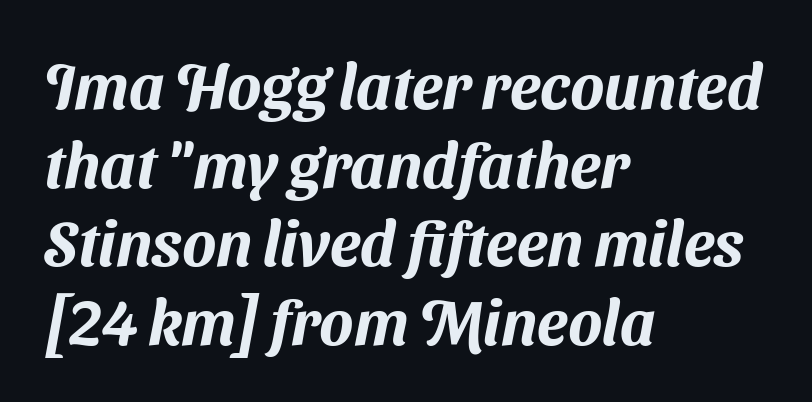
Q: Is the typeface a serif or a sans-serif typeface? A: Sans-serif.
Q: Is the text underlined? A: No.
Q: How is the paragraph aligned? A: Left-aligned.
Q: Is the spacing between letters normal or unusually wide? A: Normal.
Q: Is the spacing between lines tight, normal or loose? A: Normal.
Q: Width (condensed, normal, or wide)? A: Normal.
Q: Stroke contrast? A: Medium.
Q: x-height? A: Medium.
Q: Monospaced? A: No.
